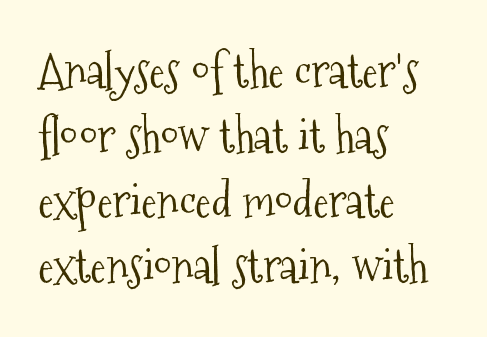
The image shows 47 px light, condensed serif type, upright; set left-aligned, normal line spacing (1.38x), normal letter spacing, not underlined; medium stroke contrast and a medium x-height.
